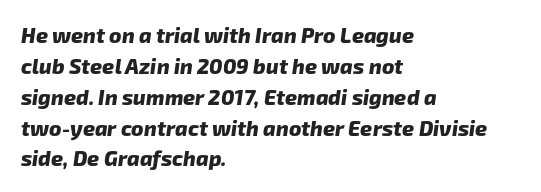
Does the weight exceed regular? Yes, all the way to bold. The gaps between neighbouring characters are ordinary and unremarkable. This rendering uses left alignment, leaving the right contour irregular. The space directly below the letters is spotless.
